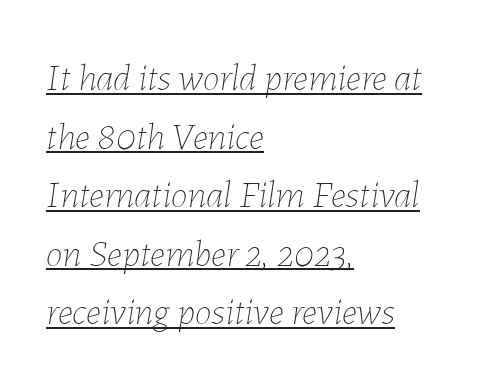
{"italic": "yes", "lean": "right", "slant_degrees": 7, "bold": "no", "weight": "thin", "width": "normal", "stroke_contrast": "low", "x_height": "medium", "monospaced": "no", "underline": "yes", "align": "left", "line_spacing": "normal", "line_spacing_ratio": 1.54, "letter_spacing": "normal", "letter_spacing_em": 0.0, "glyph_px": 38}
